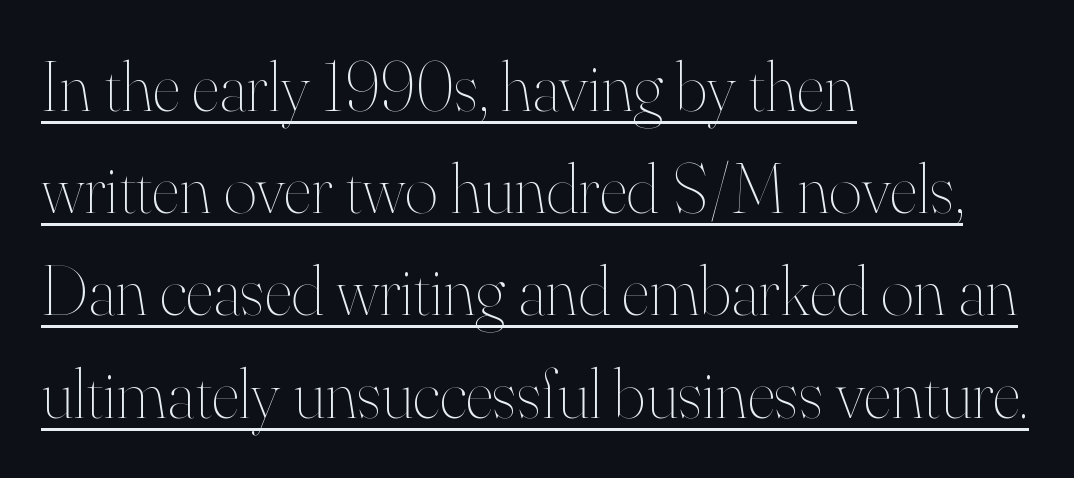
Q: Is the text bold? A: No.
Q: Is the text italic (slanted)? A: No, it is upright.
Q: Is the text underlined? A: Yes.
Q: How is the paragraph aligned? A: Left-aligned.
Q: Is the spacing between letters normal or unusually wide? A: Normal.
Q: Is the spacing between lines tight, normal or loose? A: Normal.
Q: Width (condensed, normal, or wide)? A: Normal.
Q: Stroke contrast? A: High.
Q: x-height? A: Small.
Q: Monospaced? A: No.
